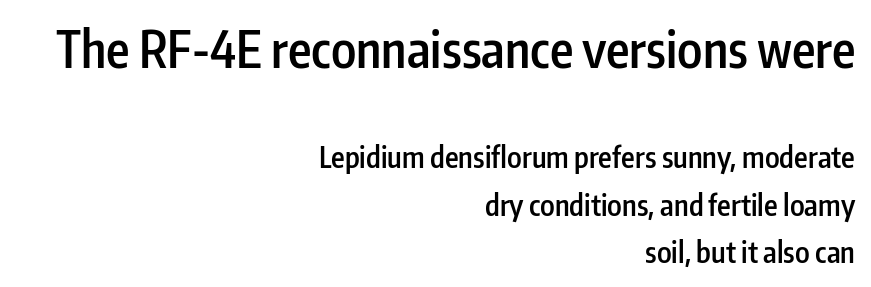
Q: Is the text bold? A: Semi-bold.
Q: Is the text italic (slanted)? A: No, it is upright.
Q: Is the typeface a serif or a sans-serif typeface? A: Sans-serif.
Q: Is the text underlined? A: No.
Q: How is the paragraph aligned? A: Right-aligned.
Q: Is the spacing between letters normal or unusually wide? A: Normal.
Q: Is the spacing between lines tight, normal or loose? A: Normal.
Q: Which block of text is set in a larger size, the first (top) or the second (bottom)? A: The first (top) one.
Q: Width (condensed, normal, or wide)? A: Condensed.
Q: Stroke contrast? A: Low.
Q: x-height? A: Medium.
Q: Monospaced? A: No.
